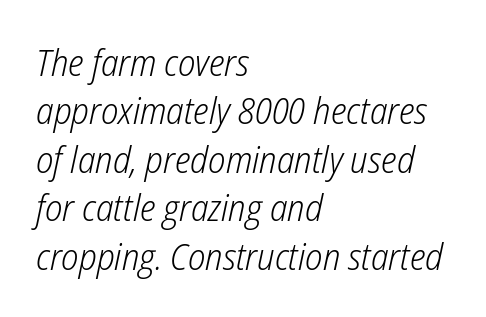
The image shows 37 px light, condensed type, italic (leaning right); set left-aligned, normal line spacing (1.31x), normal letter spacing, not underlined; low stroke contrast and a medium x-height.
